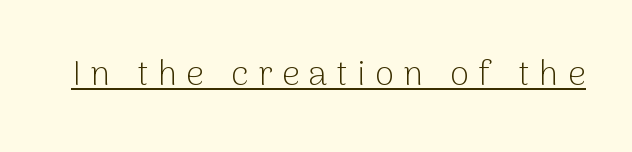
The image shows 35 px light sans-serif type, upright; set unusually wide letter spacing (+0.26 em), underlined; low stroke contrast and a medium x-height.
